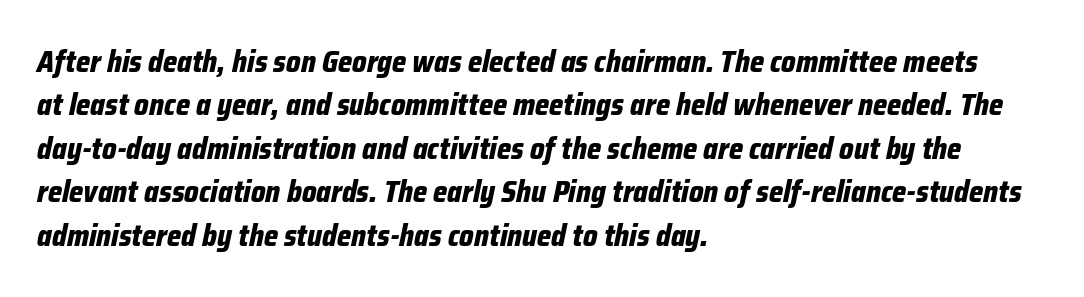
{"italic": "yes", "lean": "right", "slant_degrees": 12, "bold": "yes", "weight": "bold", "width": "condensed", "stroke_contrast": "low", "x_height": "medium", "monospaced": "no", "underline": "no", "align": "left", "line_spacing": "normal", "line_spacing_ratio": 1.45, "letter_spacing": "normal", "letter_spacing_em": 0.0, "glyph_px": 30}
